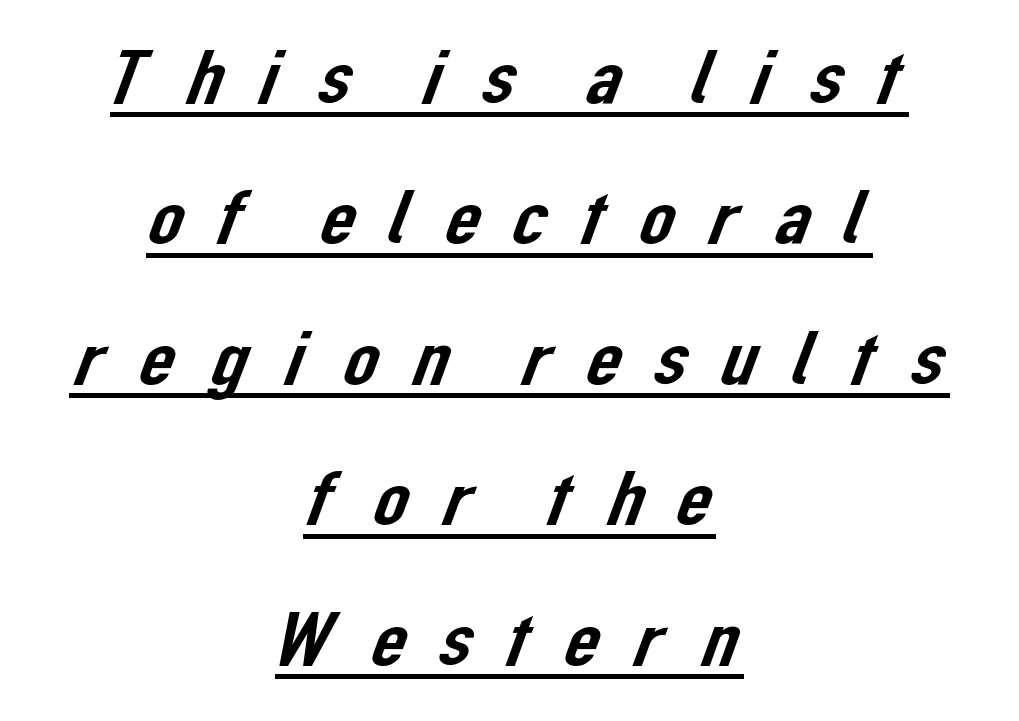
Q: Is the typeface a serif or a sans-serif typeface? A: Sans-serif.
Q: Is the text underlined? A: Yes.
Q: How is the paragraph aligned? A: Centered.
Q: Is the spacing between letters normal or unusually wide? A: Unusually wide.
Q: Width (condensed, normal, or wide)? A: Normal.
Q: Stroke contrast? A: Low.
Q: x-height? A: Medium.
Q: Monospaced? A: No.
